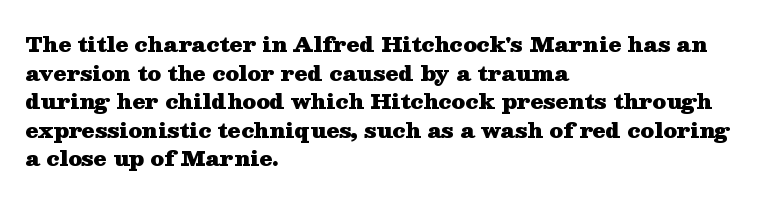
Q: Is the text bold? A: Yes.
Q: Is the text italic (slanted)? A: No, it is upright.
Q: Is the text underlined? A: No.
Q: How is the paragraph aligned? A: Left-aligned.
Q: Is the spacing between letters normal or unusually wide? A: Normal.
Q: Is the spacing between lines tight, normal or loose? A: Normal.
